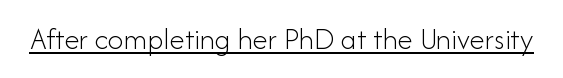
{"serif": "no", "italic": "no", "bold": "no", "weight": "light", "width": "normal", "stroke_contrast": "low", "x_height": "small", "monospaced": "no", "underline": "yes", "letter_spacing": "normal", "letter_spacing_em": 0.0, "glyph_px": 31}
